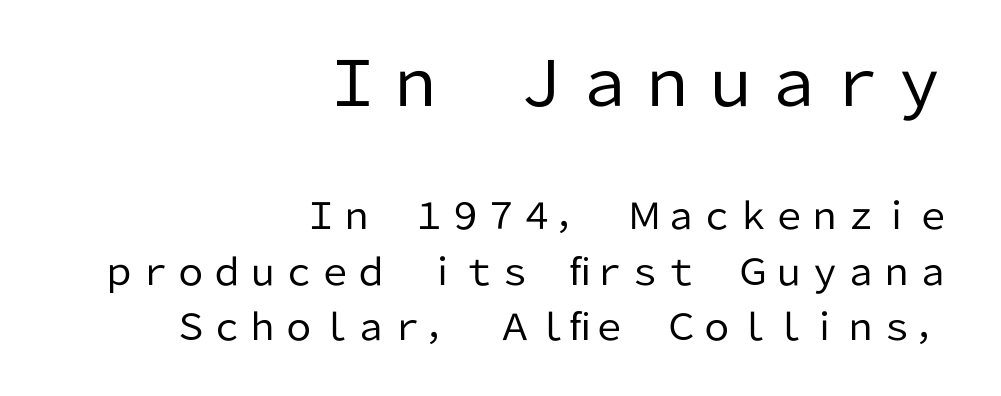
Heft: none added — not bold. Anything drawn beneath the words? Only blank space. This is sans-serif lettering, the kind often seen on screens and signage. Where is the straight margin? On the right. Normally led — the rows are evenly, conventionally spaced. Nope, not italic — everything's standing straight.
